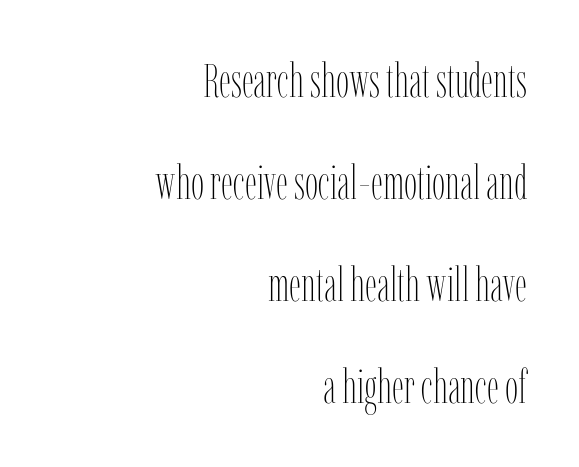
The image shows 47 px thin, condensed type, upright; set right-aligned, loose line spacing (2.17x), normal letter spacing, not underlined; low stroke contrast and a medium x-height.
